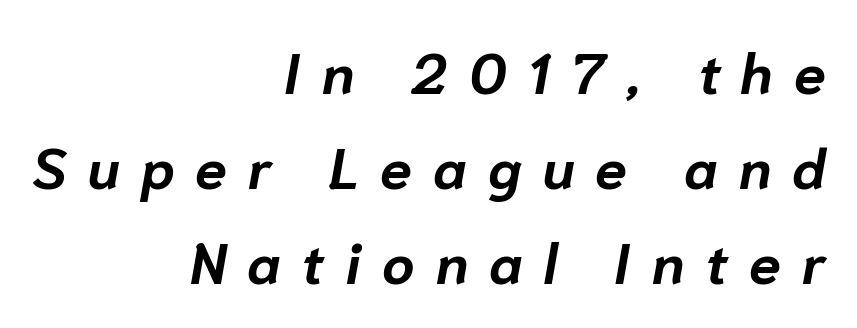
The image shows 57 px bold type, italic (leaning right); set right-aligned, normal line spacing (1.67x), unusually wide letter spacing (+0.37 em), not underlined; low stroke contrast and a medium x-height.
